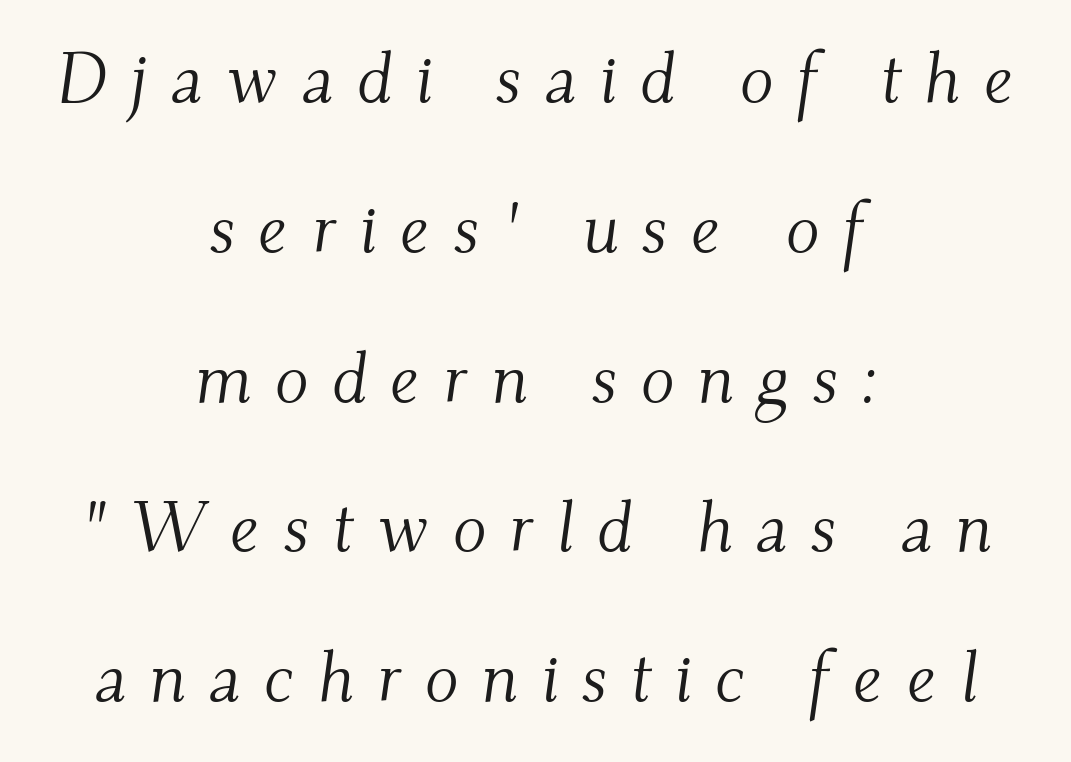
{"serif": "yes", "italic": "yes", "lean": "right", "slant_degrees": 9, "bold": "no", "weight": "light", "width": "normal", "stroke_contrast": "medium", "x_height": "small", "monospaced": "no", "underline": "no", "align": "center", "line_spacing": "loose", "line_spacing_ratio": 2.14, "letter_spacing": "wide", "letter_spacing_em": 0.33, "glyph_px": 70}
